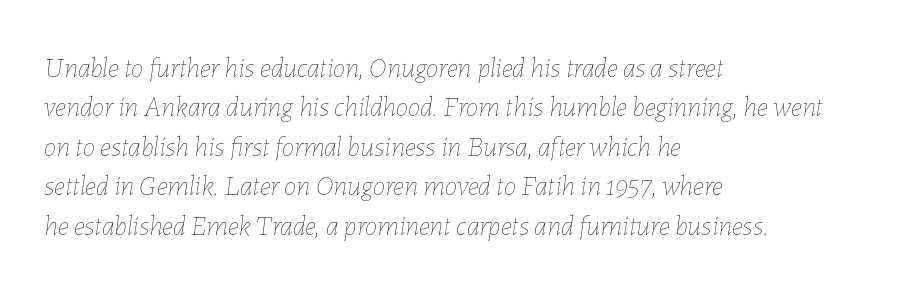
It's the slanting kind of type. A typesetter would call this proportional, since set widths differ per character. A quiet, ordinary-to-light weight characterises the typeface. These lines stack with their left ends in a neat column. Glyph-to-glyph distance matches everyday printed text. Leading: standard.
